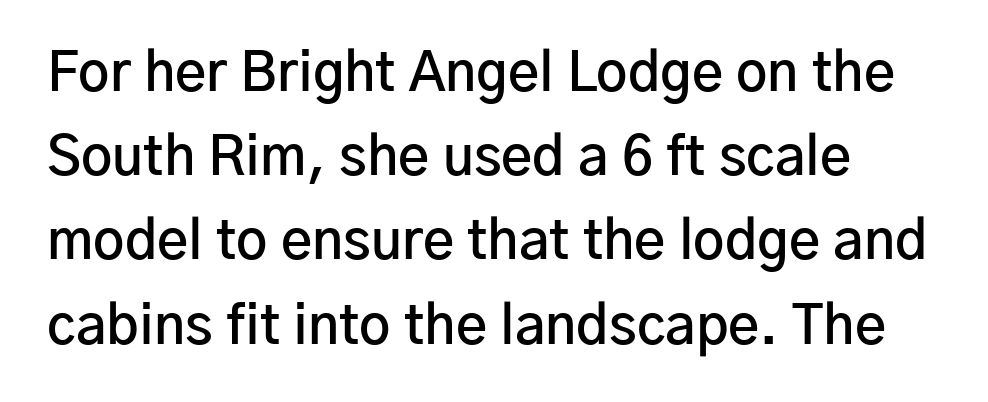
The paragraph shown leans on its left margin. Caption: standard tracking, unaltered. Its strokes are somewhat broadened, the hallmark of semibold type. The letters stand upright; this is a roman face. A sans-serif font was chosen for this passage. A typesetter would call this leading conventional body-copy spacing.
